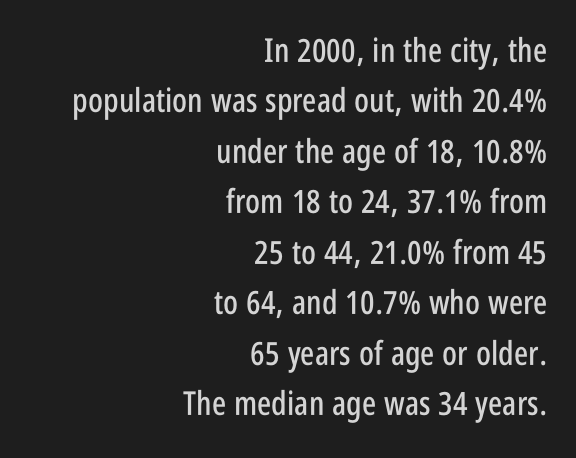
The image shows 33 px condensed sans-serif type, upright; set right-aligned, normal line spacing (1.53x), normal letter spacing, not underlined; low stroke contrast and a large x-height.
